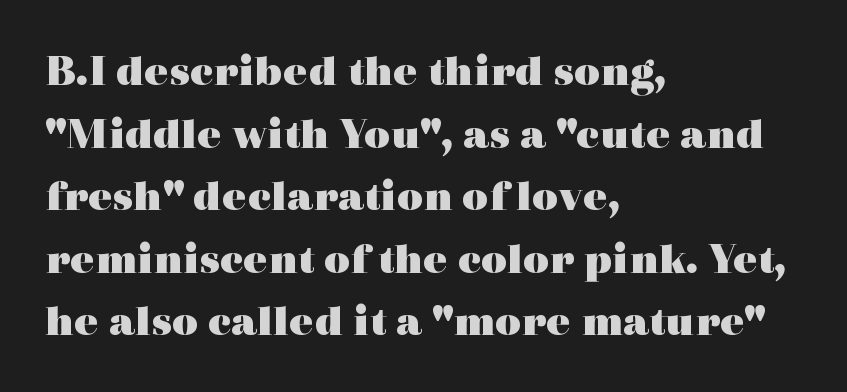
{"serif": "yes", "italic": "no", "bold": "yes", "weight": "heavy", "width": "wide", "x_height": "medium", "monospaced": "no", "underline": "no", "align": "left", "line_spacing": "normal", "line_spacing_ratio": 1.39, "letter_spacing": "normal", "letter_spacing_em": 0.0, "glyph_px": 45}
